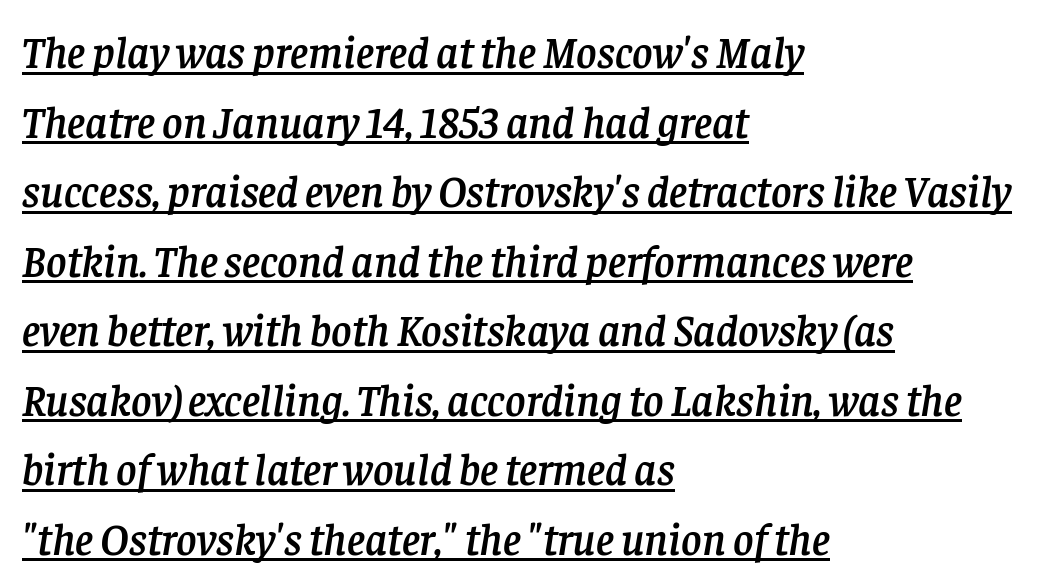
{"serif": "yes", "italic": "yes", "lean": "right", "slant_degrees": 8, "width": "normal", "stroke_contrast": "low", "x_height": "large", "monospaced": "no", "underline": "yes", "align": "left", "line_spacing": "normal", "line_spacing_ratio": 1.58, "letter_spacing": "normal", "letter_spacing_em": 0.0, "glyph_px": 44}
